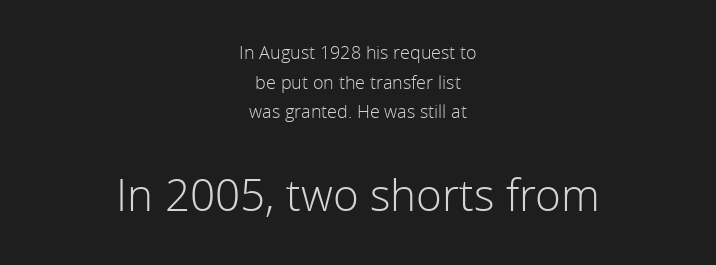
Q: Is the text bold? A: No.
Q: Is the text italic (slanted)? A: No, it is upright.
Q: Is the typeface a serif or a sans-serif typeface? A: Sans-serif.
Q: Is the text underlined? A: No.
Q: How is the paragraph aligned? A: Centered.
Q: Is the spacing between letters normal or unusually wide? A: Normal.
Q: Is the spacing between lines tight, normal or loose? A: Normal.
Q: Which block of text is set in a larger size, the first (top) or the second (bottom)? A: The second (bottom) one.
Q: Width (condensed, normal, or wide)? A: Normal.
Q: Stroke contrast? A: Low.
Q: x-height? A: Medium.
Q: Monospaced? A: No.
